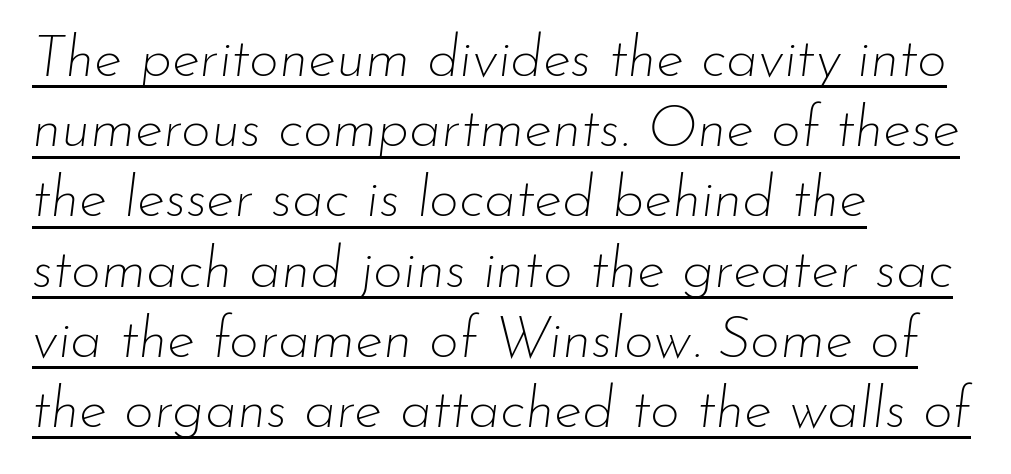
The letters sit at their default tracking, neither squeezed nor spread. Emphasis is given by a line drawn under the lettering. The typesetting does not lean heavy: it is not bold. All the whitespace from short lines collects on the right.
